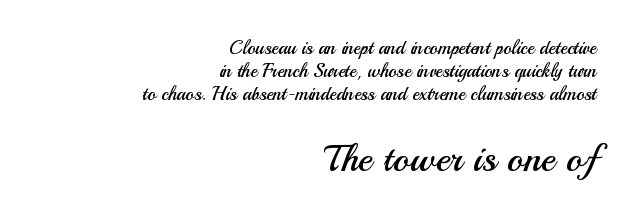
{"serif": "no", "bold": "no", "weight": "regular", "width": "normal", "stroke_contrast": "medium", "x_height": "small", "monospaced": "no", "underline": "no", "align": "right", "line_spacing_ratio": 1.21, "letter_spacing": "normal", "letter_spacing_em": 0.0, "larger_block": "second", "size_ratio": 2.0, "glyph_px": 38}
